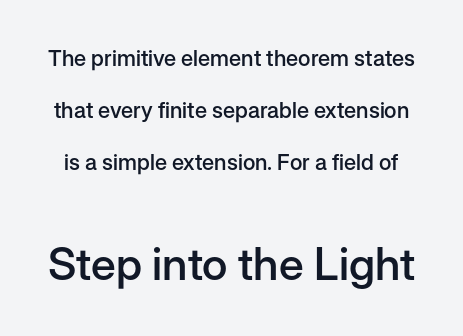
Observe the absence of serifs on each vertical stroke in this sample. No extra tracking has been applied to these lines. Letters rest on an invisible, unmarked baseline. Larger block? The one below; the one above is distinctly smaller. Notice the strokes are somewhat thickened but not fully heavy: this is a semibold. Vertical strokes here are truly vertical.
